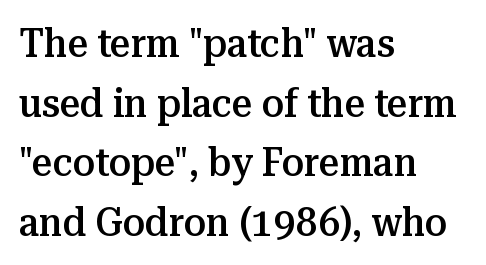
The paragraph shown leans on its left margin. Do the letters lean? They stand straight. A typesetter would call this zero additional tracking. What's the leading like? Ordinary, nothing unusual.
